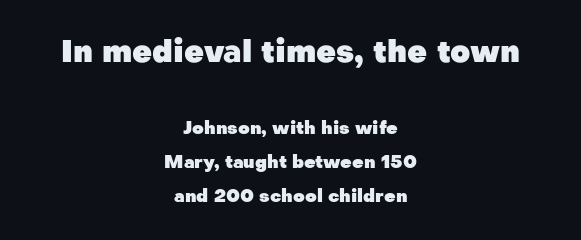
The glyphs are unaccompanied by any horizontal stroke below them. Here the designer chose a conventional face with non-uniform glyph widths. Each word holds together tightly as a unit, with standard inter-letter gaps. In this sample the first text group is rendered at the bigger scale. Strong, thick strokes mark this as bold type.
